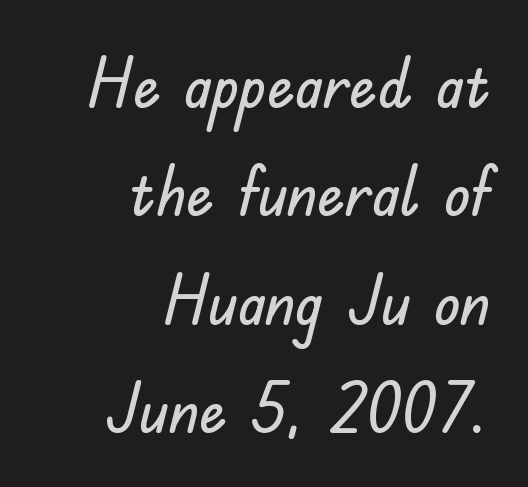
The image shows 69 px sans-serif type; set right-aligned, normal line spacing (1.57x), normal letter spacing, not underlined; low stroke contrast and a small x-height.
